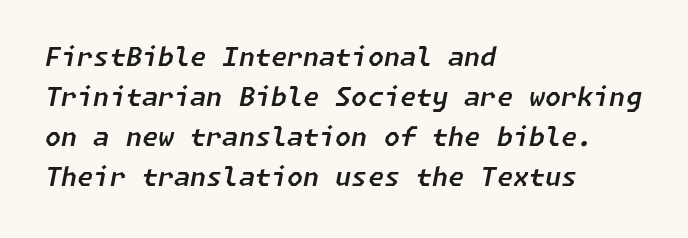
{"italic": "yes", "lean": "right", "slant_degrees": 11, "underline": "no", "align": "left", "line_spacing": "normal", "line_spacing_ratio": 1.54, "letter_spacing": "normal", "letter_spacing_em": 0.0, "glyph_px": 26}
